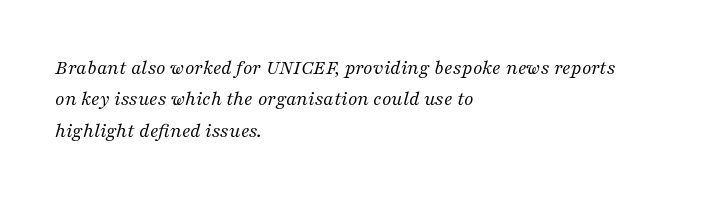
The strokes carry an ordinary text weight at most. The rendering keeps characters at their native spacing. Type without underlining. Italic? Definitely — the glyphs are oblique. The lines are quadded left.
